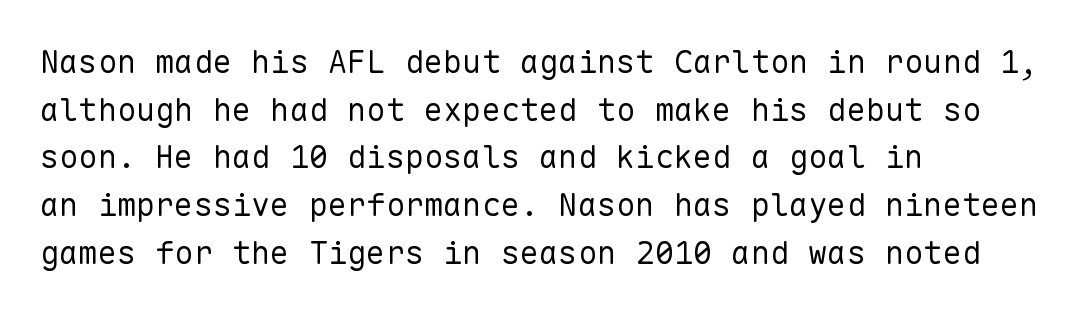
The image shows 32 px regular-weight sans-serif type, upright, monospaced; set left-aligned, normal line spacing (1.49x), normal letter spacing, not underlined; low stroke contrast and a medium x-height.
